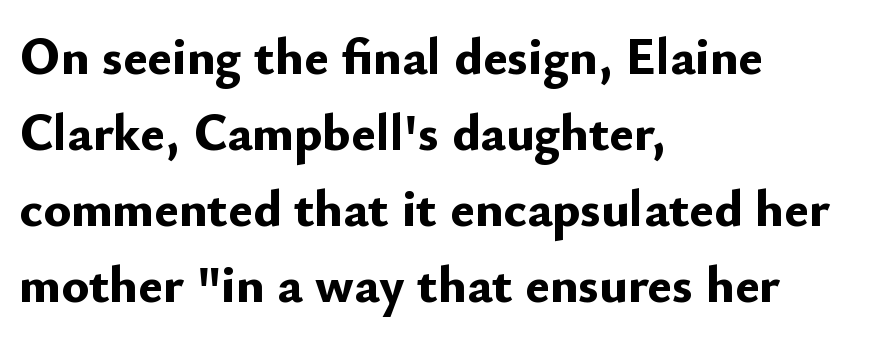
Caption: bold face, heavy strokes. Leftover space on each line is placed entirely after the last word. The lettering holds an erect, upright posture throughout. A bare baseline throughout the passage. The rendering uses natural spacing where letterforms have individual widths. The characters display no serif detailing; their extremities are plain.
